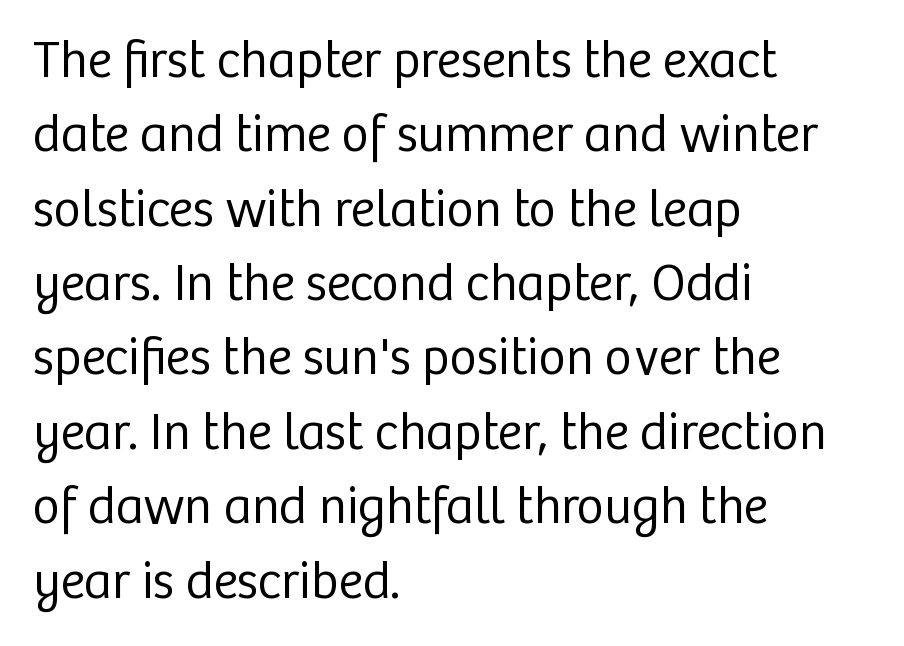
{"serif": "no", "italic": "no", "bold": "no", "weight": "regular", "width": "normal", "stroke_contrast": "low", "x_height": "medium", "monospaced": "no", "underline": "no", "align": "left", "line_spacing": "normal", "line_spacing_ratio": 1.43, "letter_spacing": "normal", "letter_spacing_em": 0.0, "glyph_px": 52}
